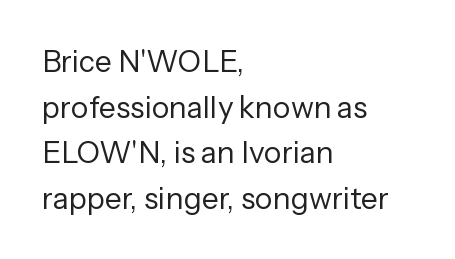
Character widths vary here, with narrow letters taking less room than wide ones. Check where the strokes stop: nothing finishes them off — pure sans. The type is set solid horizontally, with unmodified tracking. The font's upright variant was chosen for this text. Words float on clear page, feet unadorned.
